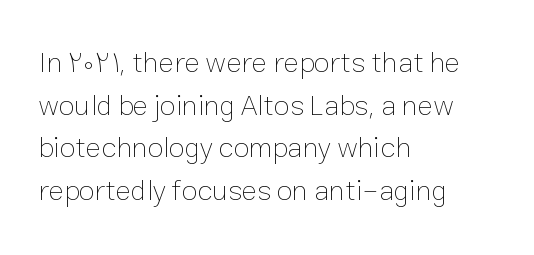
Does extra space separate the letters? No, they use regular spacing. Weight class: somewhere from thin through regular. Posture: upright roman. The area under the type is left untouched.
